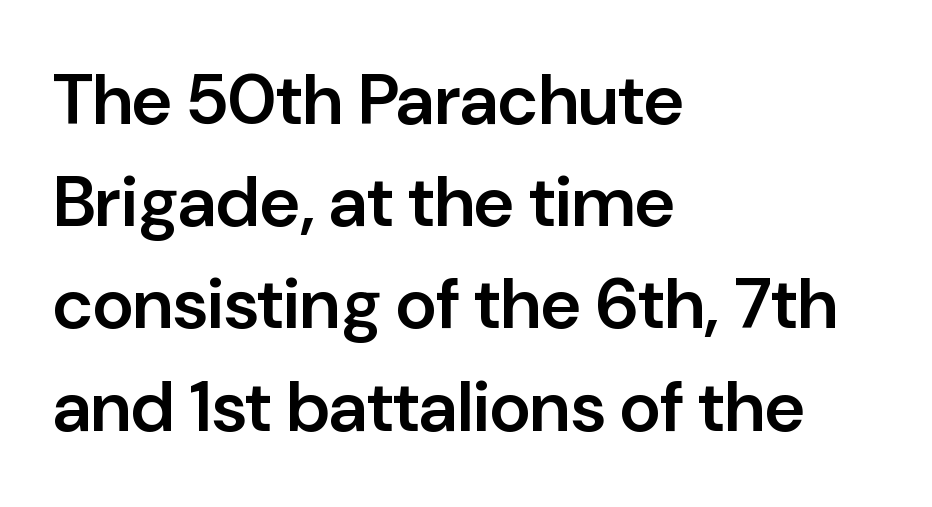
Q: Is the text bold? A: Semi-bold.
Q: Is the text italic (slanted)? A: No, it is upright.
Q: Is the typeface a serif or a sans-serif typeface? A: Sans-serif.
Q: Is the text underlined? A: No.
Q: How is the paragraph aligned? A: Left-aligned.
Q: Is the spacing between letters normal or unusually wide? A: Normal.
Q: Is the spacing between lines tight, normal or loose? A: Normal.
Q: Width (condensed, normal, or wide)? A: Normal.
Q: Stroke contrast? A: Low.
Q: x-height? A: Medium.
Q: Monospaced? A: No.
